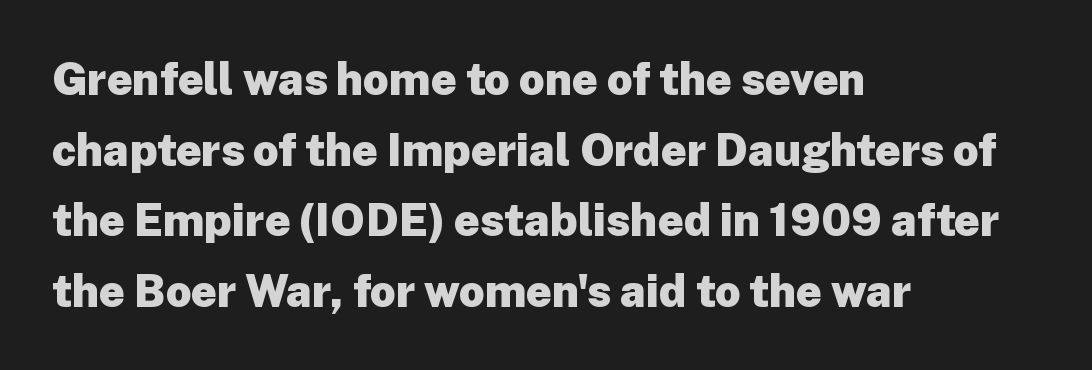
Regarding leading, the lines here are spaced in the standard way. A student would call this left alignment; a typographer would say flush left, rag right. Is the type bold? Yes — the strokes are clearly thick and heavy. Each word holds together tightly as a unit, with standard inter-letter gaps. You can tell from the bare stems that sans-serif type was used. Anything drawn beneath the words? Only blank space.
